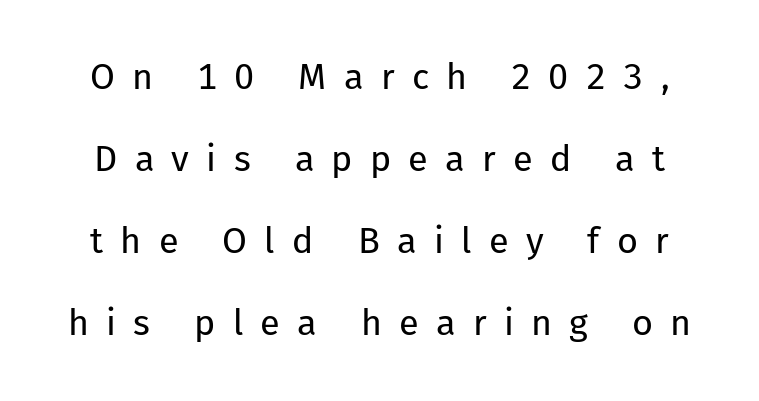
{"serif": "no", "italic": "no", "bold": "no", "weight": "regular", "width": "normal", "stroke_contrast": "low", "x_height": "medium", "monospaced": "no", "underline": "no", "line_spacing": "loose", "line_spacing_ratio": 2.28, "letter_spacing": "wide", "letter_spacing_em": 0.48, "glyph_px": 36}
